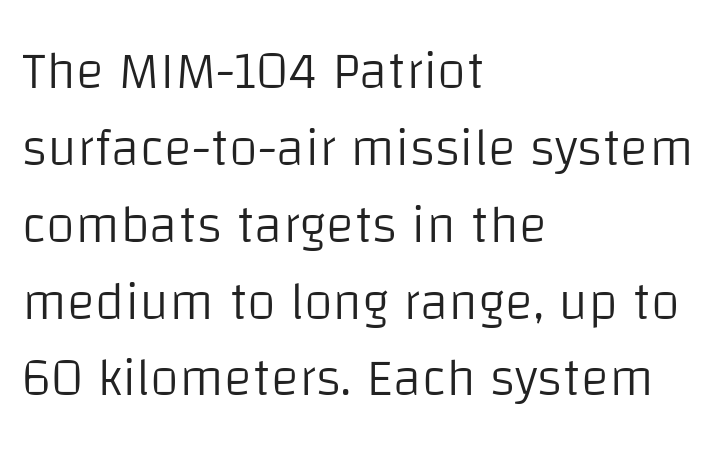
{"serif": "no", "italic": "no", "bold": "no", "weight": "light", "width": "normal", "stroke_contrast": "low", "x_height": "large", "monospaced": "no", "underline": "no", "align": "left", "line_spacing": "normal", "line_spacing_ratio": 1.45, "letter_spacing": "normal", "letter_spacing_em": 0.0, "glyph_px": 53}
